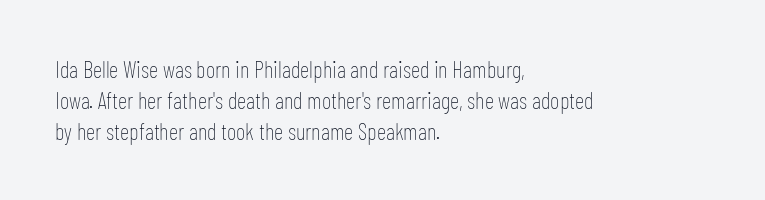
{"italic": "no", "bold": "no", "underline": "no", "align": "left", "line_spacing": "normal", "line_spacing_ratio": 1.34, "letter_spacing": "normal", "letter_spacing_em": 0.0, "glyph_px": 23}
